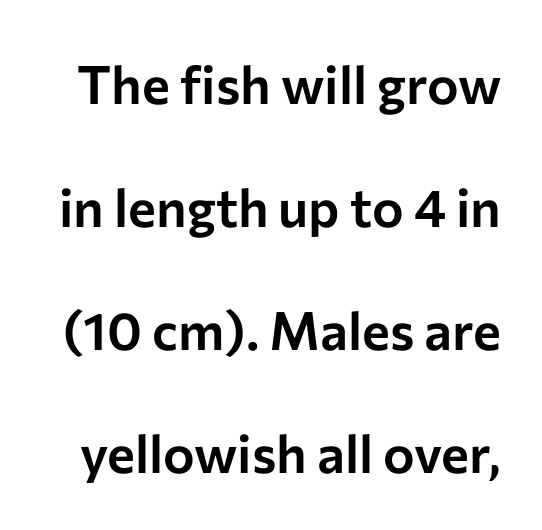
{"serif": "no", "italic": "no", "width": "normal", "stroke_contrast": "low", "x_height": "medium", "monospaced": "no", "underline": "no", "line_spacing": "loose", "line_spacing_ratio": 2.32, "letter_spacing": "normal", "letter_spacing_em": 0.0, "glyph_px": 53}
